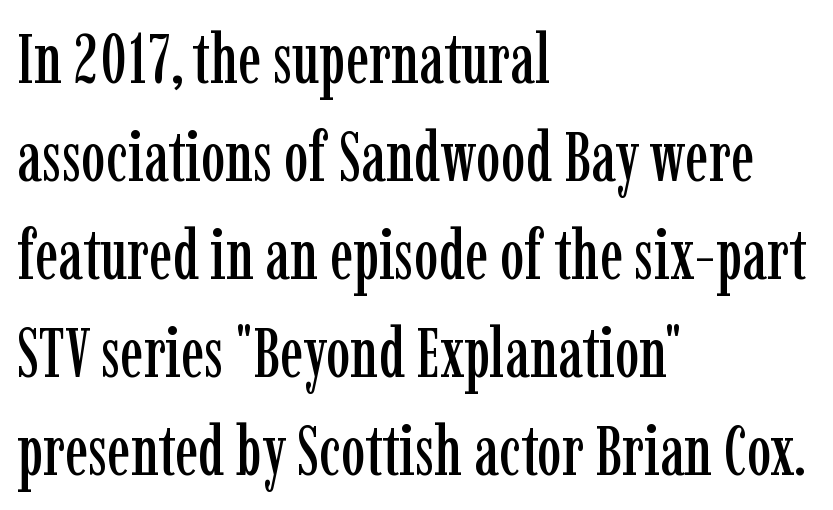
Q: Is the text italic (slanted)? A: No, it is upright.
Q: Is the typeface a serif or a sans-serif typeface? A: Serif.
Q: Is the text underlined? A: No.
Q: How is the paragraph aligned? A: Left-aligned.
Q: Is the spacing between letters normal or unusually wide? A: Normal.
Q: Is the spacing between lines tight, normal or loose? A: Normal.
Q: Width (condensed, normal, or wide)? A: Condensed.
Q: Stroke contrast? A: Low.
Q: x-height? A: Medium.
Q: Monospaced? A: No.
